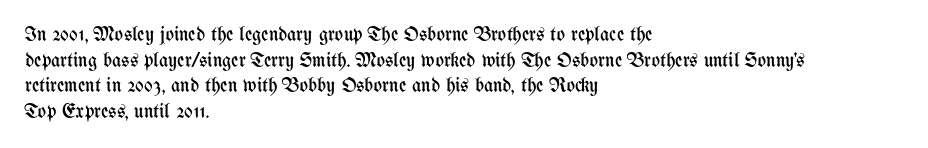
The weight would be labelled regular, book, light, or lighter still. Tall strokes in this sample are plumb rather than angled. These lines stack with their left ends in a neat column. Unmarked baselines from the first word to the last. Regular leading. A typesetter would call this zero additional tracking.
